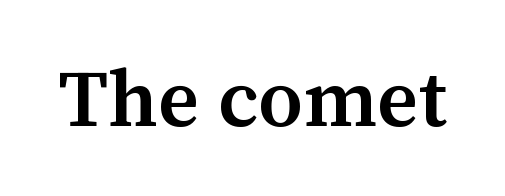
Stroke terminals: seriffed. These lines are rendered in a variable-pitch font. The font is running at a semibold setting, under full bold. How are the letters spaced? Ordinarily, with no added tracking.
